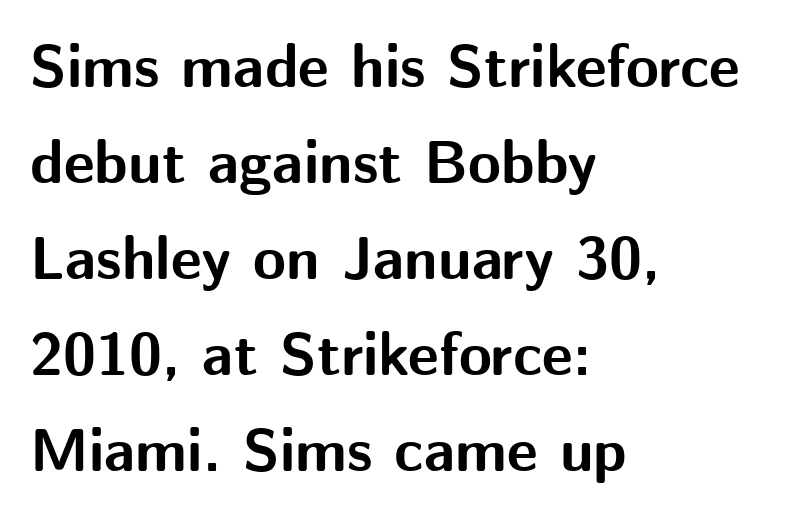
The face used here is proportionally spaced, like ordinary book or web type. Spacing between characters is what you'd get straight out of the box. This is roman type, the default non-slanted kind. All the whitespace from short lines collects on the right. A normal amount of white space separates one row of letters from the next. The characters look thick and weighty, a clear bold.
